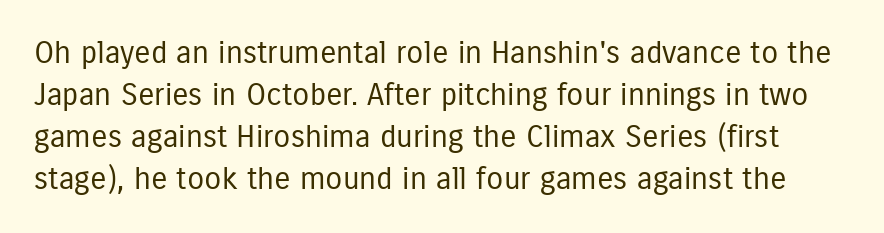
Q: Is the text bold? A: No.
Q: Is the text italic (slanted)? A: No, it is upright.
Q: Is the typeface a serif or a sans-serif typeface? A: Sans-serif.
Q: Is the text underlined? A: No.
Q: Is the spacing between letters normal or unusually wide? A: Normal.
Q: Is the spacing between lines tight, normal or loose? A: Normal.
Q: Width (condensed, normal, or wide)? A: Condensed.
Q: Stroke contrast? A: Low.
Q: x-height? A: Medium.
Q: Monospaced? A: No.
